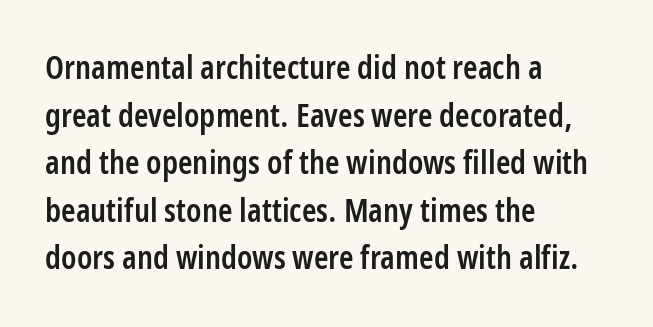
{"serif": "no", "italic": "no", "bold": "semi", "weight": "semibold", "width": "condensed", "stroke_contrast": "low", "x_height": "medium", "monospaced": "no", "underline": "no", "align": "left", "line_spacing": "normal", "line_spacing_ratio": 1.44, "letter_spacing": "normal", "letter_spacing_em": 0.0, "glyph_px": 33}
